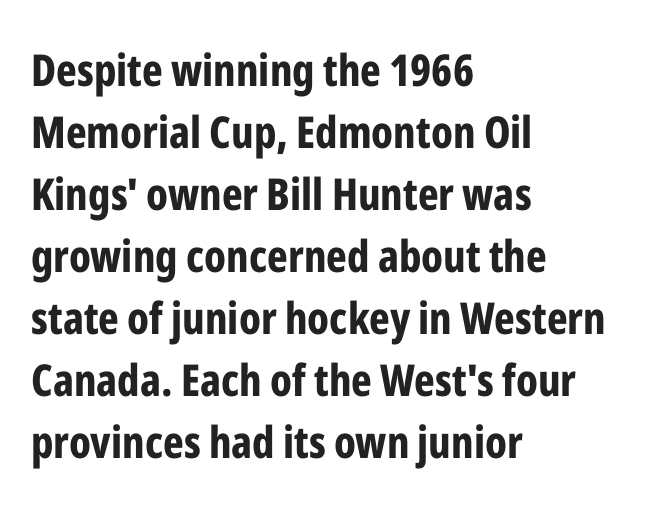
The gap between lines stays unmarked. Are there feet on the stems? There aren't — it's a sans. Normally led — the rows are evenly, conventionally spaced. Layout note: lines flush left. The tracking reads as untouched default to a designer's eye. Is this a fixed-width face? No — the glyphs have proportional, varying widths.
